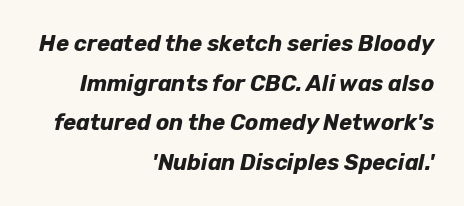
Q: Is the text bold? A: Yes.
Q: Is the text italic (slanted)? A: Yes, it leans right by about 12 degrees.
Q: Is the text underlined? A: No.
Q: How is the paragraph aligned? A: Right-aligned.
Q: Is the spacing between letters normal or unusually wide? A: Normal.
